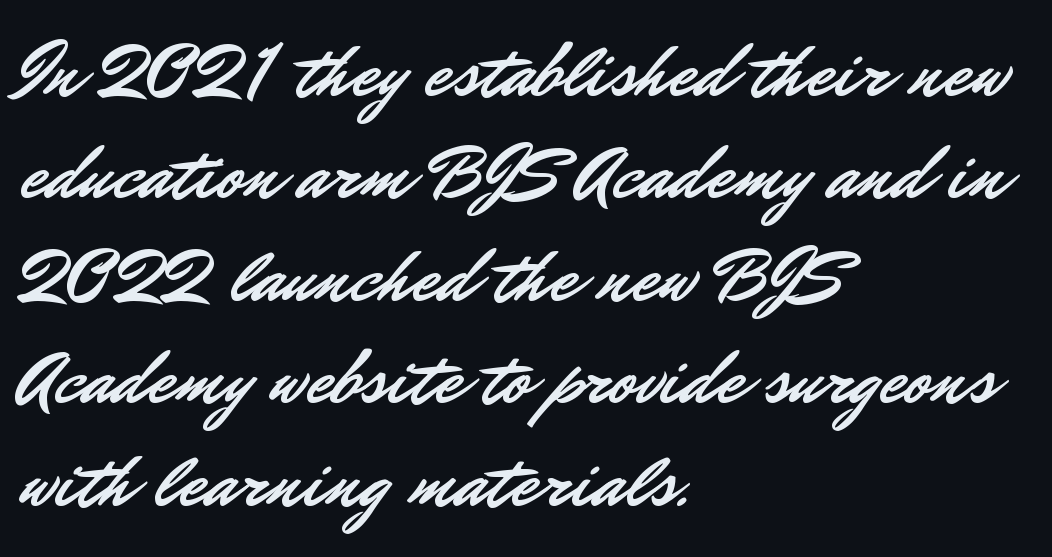
The image shows 77 px sans-serif type; set left-aligned, normal line spacing (1.33x), normal letter spacing, not underlined; low stroke contrast and a small x-height.
